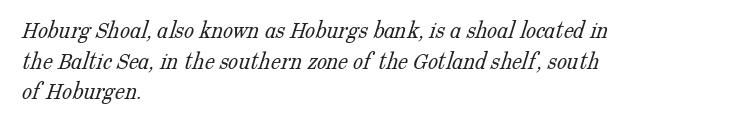
Standard letterfit; no display-style spreading of the glyphs. Visually the block forms a straight wall on the left and a jagged coastline on the right. Plain, unruled lines of type. Weight: not bold — regular or lighter.
